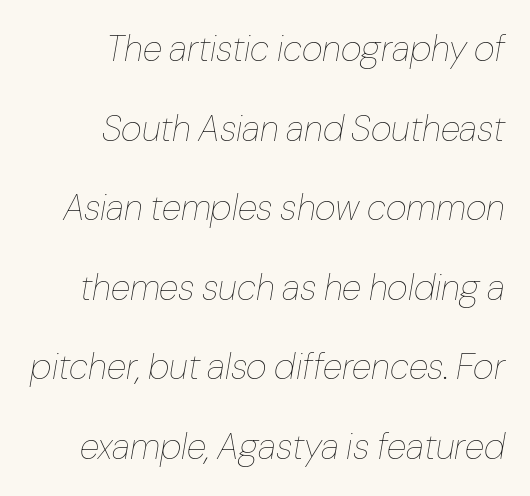
Is the type slanted? Yes — the strokes lean at a clear angle. Nothing heavy about these letters — not bold at all. Teacher's note: observe the even right margin — that is flush-right alignment. The baseline area is clear. Note the varied advance widths — an 'i' is clearly narrower than an 'm'.
